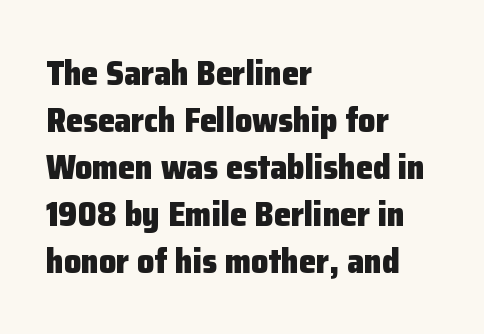
{"serif": "no", "italic": "no", "bold": "yes", "weight": "heavy", "width": "normal", "stroke_contrast": "low", "x_height": "medium", "monospaced": "no", "underline": "no", "align": "left", "line_spacing": "normal", "line_spacing_ratio": 1.38, "letter_spacing": "normal", "letter_spacing_em": 0.0, "glyph_px": 34}
